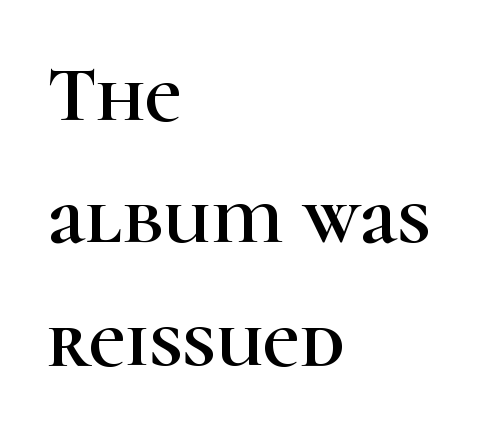
The image shows 79 px serif type, upright; set left-aligned, normal line spacing (1.55x), normal letter spacing, not underlined; high stroke contrast and a medium x-height.
